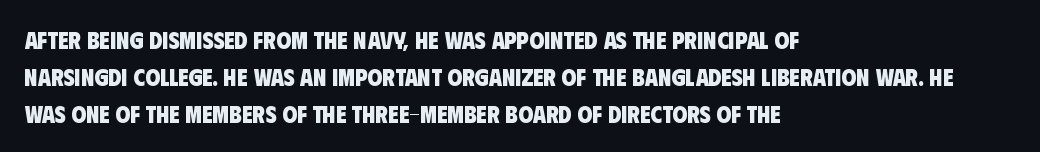
The image shows 24 px bold type; set left-aligned, normal line spacing (1.54x), normal letter spacing, not underlined.
